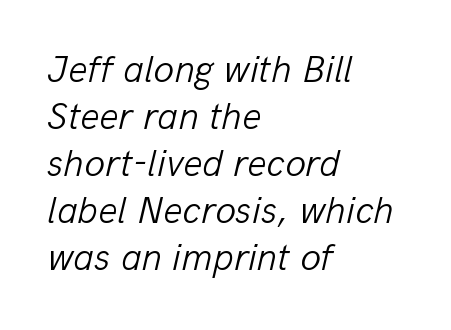
The image shows 38 px light type, italic (leaning right); set left-aligned, line spacing 1.24x, normal letter spacing, not underlined; low stroke contrast and a medium x-height.
